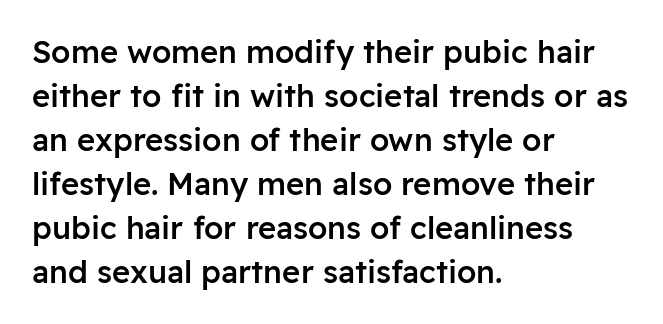
{"serif": "no", "italic": "no", "bold": "semi", "weight": "semibold", "width": "normal", "stroke_contrast": "low", "x_height": "medium", "monospaced": "no", "underline": "no", "align": "left", "line_spacing": "normal", "line_spacing_ratio": 1.42, "letter_spacing": "normal", "letter_spacing_em": 0.0, "glyph_px": 31}
